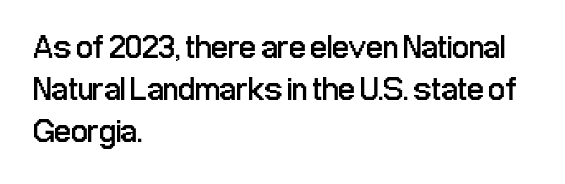
Q: Is the text bold? A: No.
Q: Is the text italic (slanted)? A: No, it is upright.
Q: Is the typeface a serif or a sans-serif typeface? A: Sans-serif.
Q: Is the text underlined? A: No.
Q: How is the paragraph aligned? A: Left-aligned.
Q: Is the spacing between letters normal or unusually wide? A: Normal.
Q: Is the spacing between lines tight, normal or loose? A: Normal.
Q: Width (condensed, normal, or wide)? A: Condensed.
Q: Stroke contrast? A: Low.
Q: x-height? A: Medium.
Q: Monospaced? A: No.
